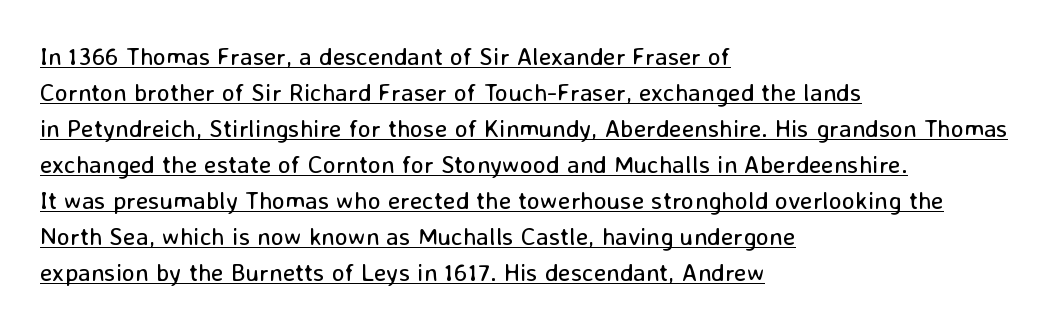
{"italic": "no", "bold": "no", "underline": "yes", "align": "left", "line_spacing": "normal", "line_spacing_ratio": 1.44, "letter_spacing": "normal", "letter_spacing_em": 0.0, "glyph_px": 25}
